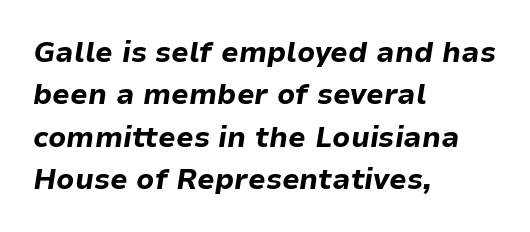
Q: Is the text bold? A: Yes.
Q: Is the text italic (slanted)? A: Yes, it leans right by about 9 degrees.
Q: Is the text underlined? A: No.
Q: How is the paragraph aligned? A: Left-aligned.
Q: Is the spacing between letters normal or unusually wide? A: Normal.
Q: Is the spacing between lines tight, normal or loose? A: Normal.
Q: Width (condensed, normal, or wide)? A: Normal.
Q: Stroke contrast? A: Low.
Q: x-height? A: Medium.
Q: Monospaced? A: No.
